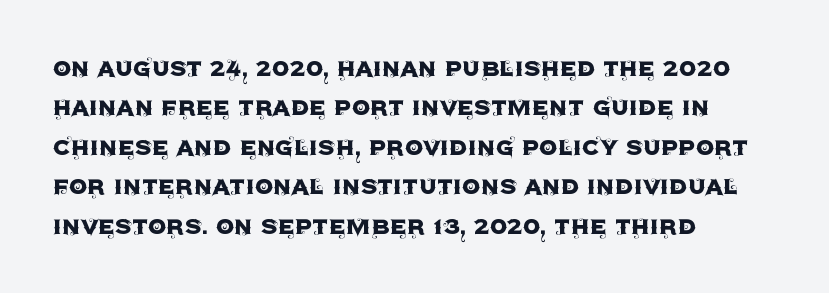
Q: Is the text italic (slanted)? A: No, it is upright.
Q: Is the typeface a serif or a sans-serif typeface? A: Sans-serif.
Q: Is the text underlined? A: No.
Q: How is the paragraph aligned? A: Left-aligned.
Q: Is the spacing between letters normal or unusually wide? A: Normal.
Q: Is the spacing between lines tight, normal or loose? A: Normal.
Q: Width (condensed, normal, or wide)? A: Normal.
Q: x-height? A: Large.
Q: Monospaced? A: No.
